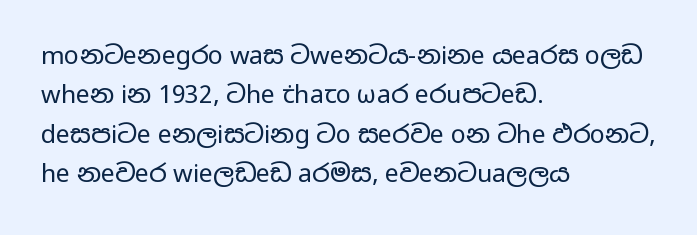
Q: Is the text bold? A: No.
Q: Is the text italic (slanted)? A: No, it is upright.
Q: Is the text underlined? A: No.
Q: How is the paragraph aligned? A: Left-aligned.
Q: Is the spacing between letters normal or unusually wide? A: Normal.
Q: Is the spacing between lines tight, normal or loose? A: Normal.
